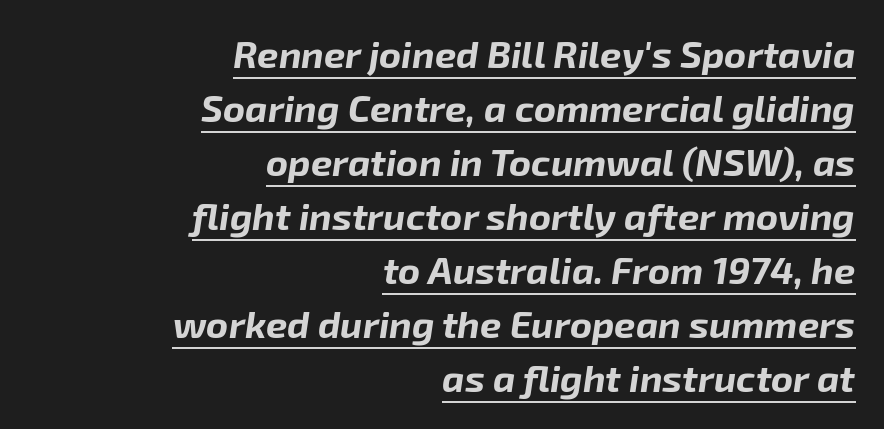
The image shows 38 px bold type, italic (leaning right); set right-aligned, normal line spacing (1.42x), normal letter spacing, underlined; low stroke contrast and a medium x-height.
